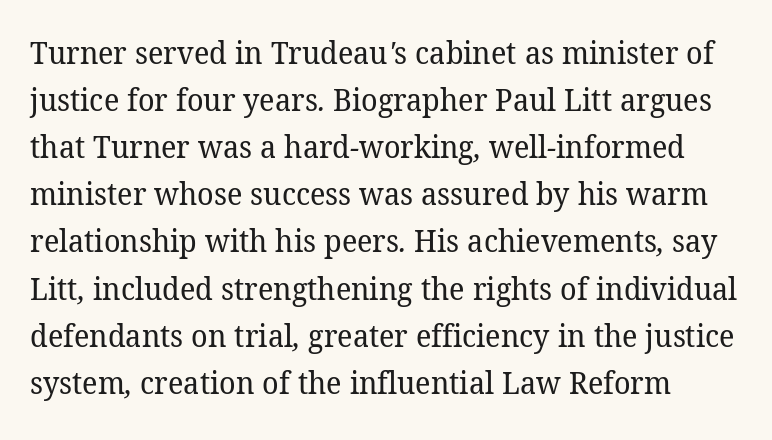
Q: Is the text bold? A: No.
Q: Is the typeface a serif or a sans-serif typeface? A: Serif.
Q: Is the text underlined? A: No.
Q: Is the spacing between letters normal or unusually wide? A: Normal.
Q: Is the spacing between lines tight, normal or loose? A: Normal.
Q: Width (condensed, normal, or wide)? A: Normal.
Q: Stroke contrast? A: Low.
Q: x-height? A: Medium.
Q: Monospaced? A: No.
